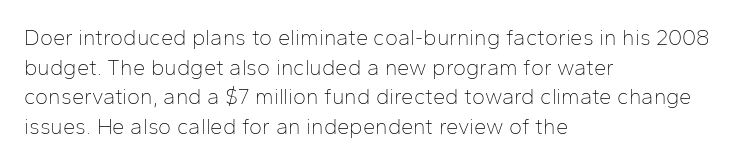
Unmarked baselines from the first word to the last. The designer left line spacing at the default. The rendering anchors every line to the left-hand side. The gaps between neighbouring characters are ordinary and unremarkable. The type sits square on the baseline with zero lean.
